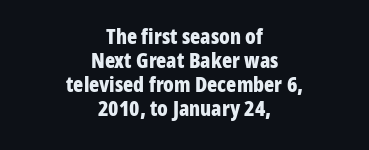
{"italic": "no", "bold": "yes", "underline": "no", "align": "center", "line_spacing": "tight", "line_spacing_ratio": 1.15, "letter_spacing": "normal", "letter_spacing_em": 0.0, "glyph_px": 21}
